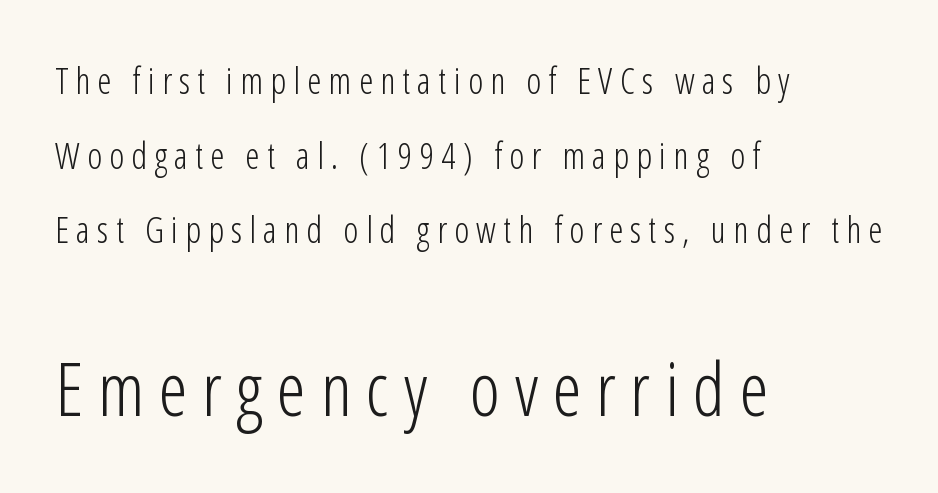
Layout note: lines flush left. Between these two stacked blocks, the lower one wins on size. Quick note: not italic, upright. Loose tracking; the words dissolve into strings of separated letters. Here the designer chose a conventional face with non-uniform glyph widths. Check under the words: just untouched page.
